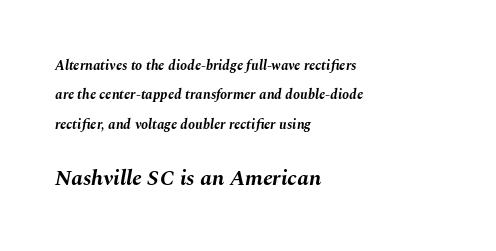
{"italic": "yes", "lean": "right", "slant_degrees": 10, "bold": "yes", "underline": "no", "align": "left", "line_spacing": "loose", "line_spacing_ratio": 2.1, "letter_spacing": "normal", "letter_spacing_em": 0.0, "larger_block": "second", "size_ratio": 1.57, "glyph_px": 22}
